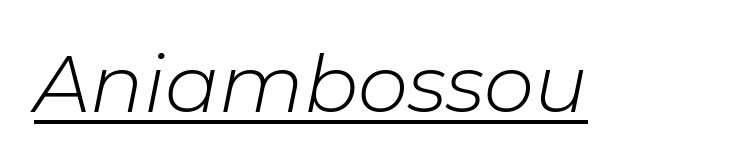
This is oblique type, the kind used for emphasis or titles. A light-to-regular cut is what we see here. Standard letterfit; no display-style spreading of the glyphs. Underline: present. Each letter keeps its own natural width here, so spacing adapts to shape.
